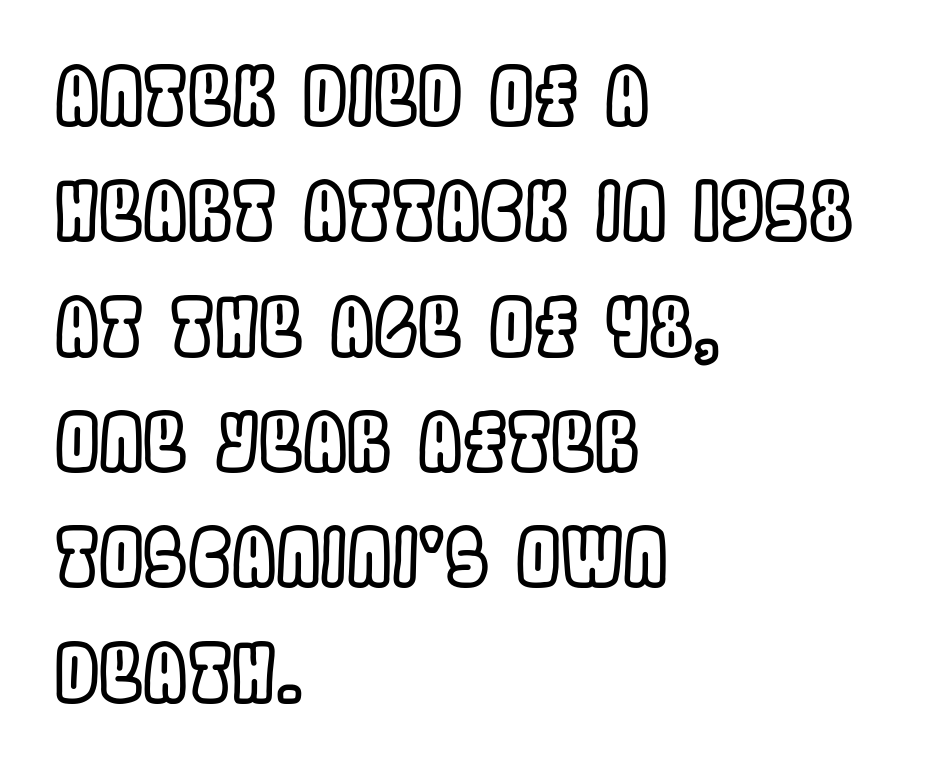
{"italic": "no", "width": "condensed", "x_height": "large", "monospaced": "no", "underline": "no", "align": "left", "line_spacing": "normal", "line_spacing_ratio": 1.46, "letter_spacing": "normal", "letter_spacing_em": 0.0, "glyph_px": 79}
